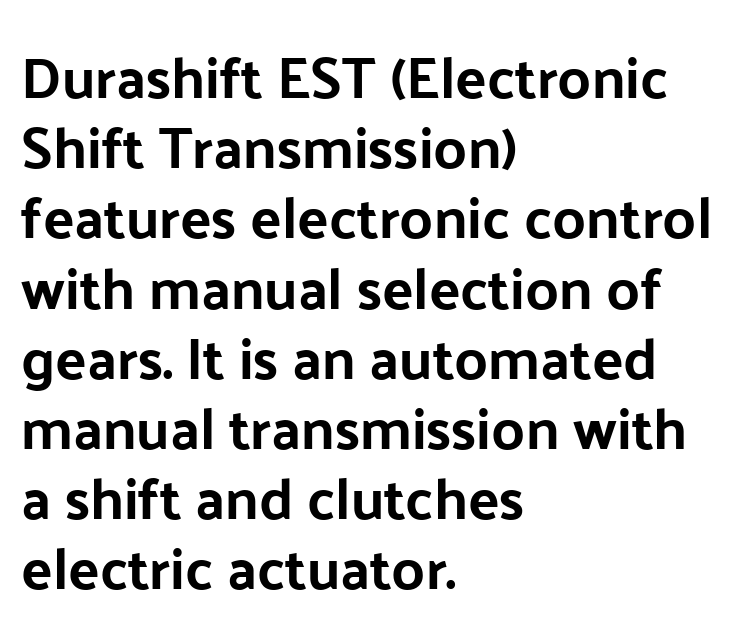
Q: Is the text bold? A: Yes.
Q: Is the text italic (slanted)? A: No, it is upright.
Q: Is the typeface a serif or a sans-serif typeface? A: Sans-serif.
Q: Is the text underlined? A: No.
Q: How is the paragraph aligned? A: Left-aligned.
Q: Is the spacing between letters normal or unusually wide? A: Normal.
Q: Width (condensed, normal, or wide)? A: Normal.
Q: Stroke contrast? A: Low.
Q: x-height? A: Medium.
Q: Monospaced? A: No.
